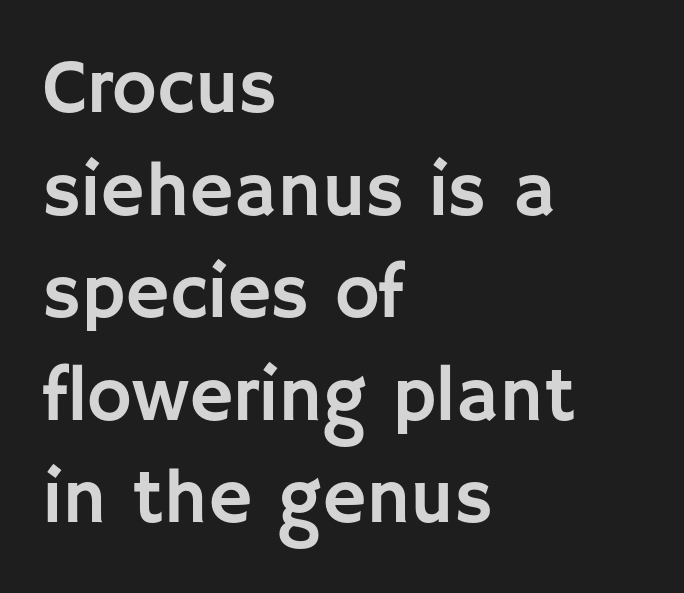
{"serif": "no", "italic": "no", "width": "normal", "stroke_contrast": "low", "x_height": "large", "monospaced": "no", "underline": "no", "align": "left", "line_spacing": "normal", "line_spacing_ratio": 1.35, "letter_spacing": "normal", "letter_spacing_em": 0.0, "glyph_px": 76}
